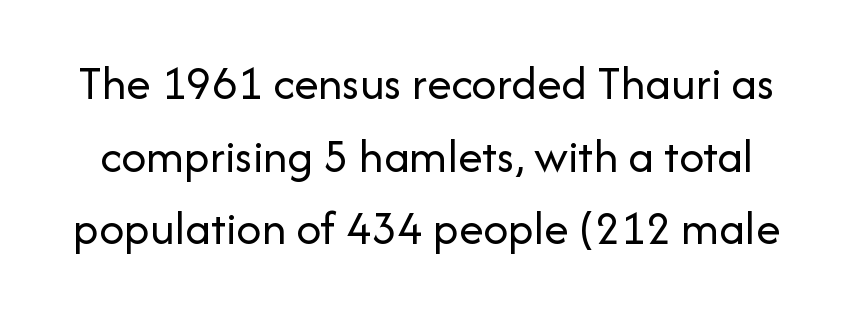
Q: Is the text bold? A: No.
Q: Is the text italic (slanted)? A: No, it is upright.
Q: Is the typeface a serif or a sans-serif typeface? A: Sans-serif.
Q: Is the text underlined? A: No.
Q: Is the spacing between letters normal or unusually wide? A: Normal.
Q: Is the spacing between lines tight, normal or loose? A: Normal.
Q: Width (condensed, normal, or wide)? A: Normal.
Q: Stroke contrast? A: Low.
Q: x-height? A: Medium.
Q: Monospaced? A: No.
